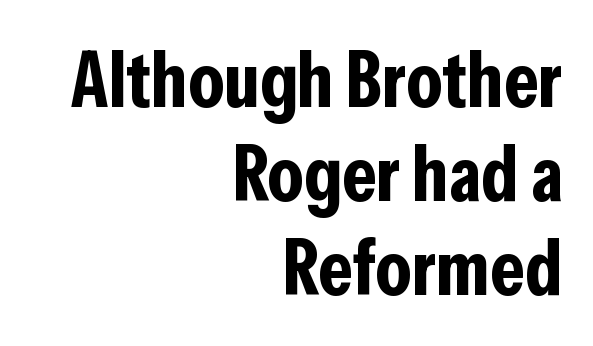
The image shows 79 px bold, condensed sans-serif type, upright; set right-aligned, line spacing 1.19x, normal letter spacing, not underlined; low stroke contrast and a medium x-height.
